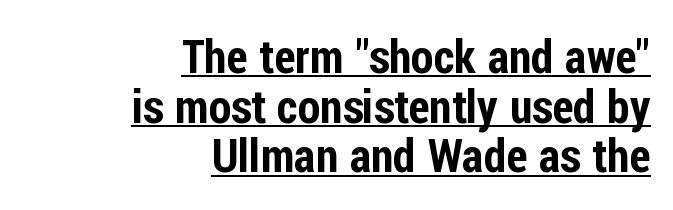
The image shows 46 px condensed sans-serif type, upright; set right-aligned, tight line spacing (1.08x), normal letter spacing, underlined; low stroke contrast and a medium x-height.
